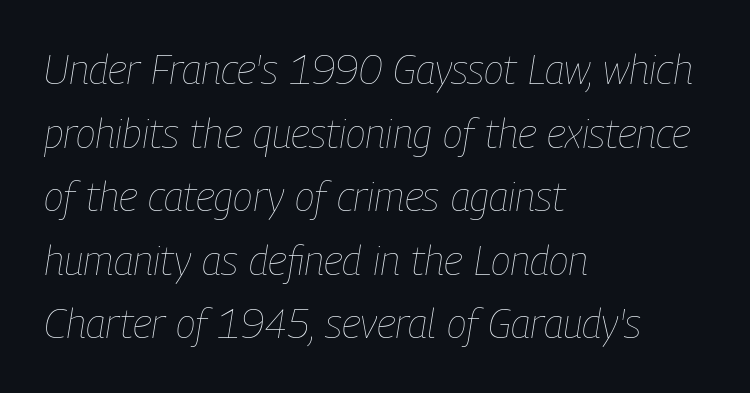
Q: Is the text bold? A: No.
Q: Is the text italic (slanted)? A: Yes, it leans right by about 9 degrees.
Q: Is the text underlined? A: No.
Q: How is the paragraph aligned? A: Left-aligned.
Q: Is the spacing between letters normal or unusually wide? A: Normal.
Q: Is the spacing between lines tight, normal or loose? A: Normal.
Q: Width (condensed, normal, or wide)? A: Condensed.
Q: Stroke contrast? A: Low.
Q: x-height? A: Medium.
Q: Monospaced? A: No.
